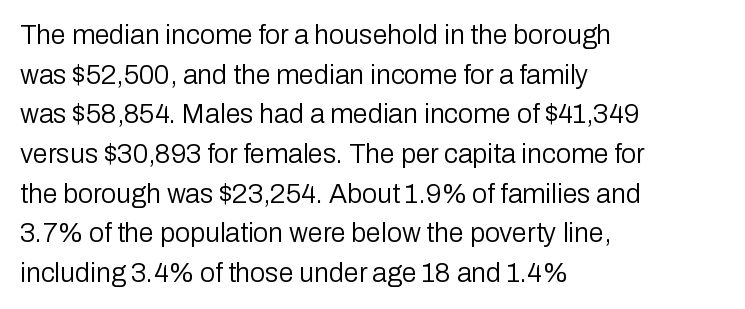
The image shows 27 px text type, upright; set left-aligned, normal line spacing (1.47x), normal letter spacing, not underlined.
